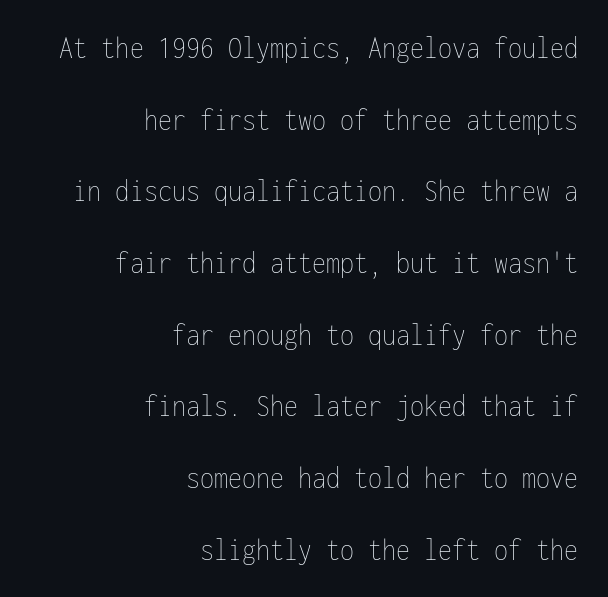
The image shows 32 px thin, condensed type, upright, monospaced; set right-aligned, loose line spacing (2.24x), normal letter spacing, not underlined; low stroke contrast and a medium x-height.
